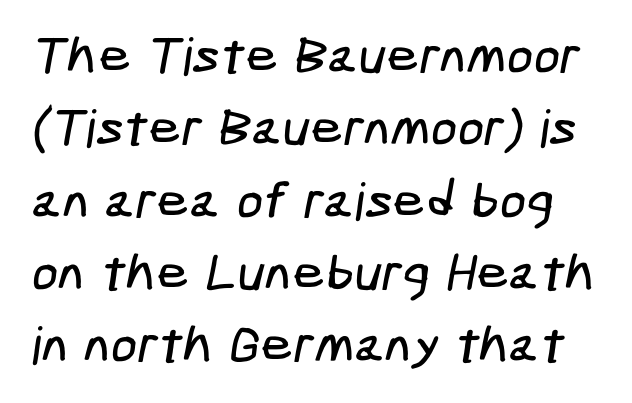
Q: Is the typeface a serif or a sans-serif typeface? A: Sans-serif.
Q: Is the text underlined? A: No.
Q: Is the spacing between letters normal or unusually wide? A: Normal.
Q: Is the spacing between lines tight, normal or loose? A: Normal.
Q: Width (condensed, normal, or wide)? A: Condensed.
Q: Stroke contrast? A: Low.
Q: x-height? A: Medium.
